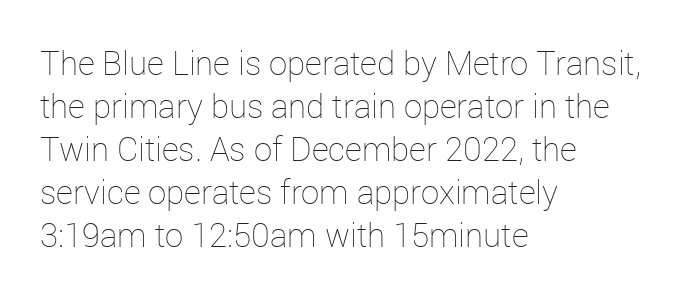
Stems and bowls with no extra thickness — not bold. The rows are spaced the way most documents space them. The face used here is proportionally spaced, like ordinary book or web type. The paragraph has a hard left edge and a soft right edge.
